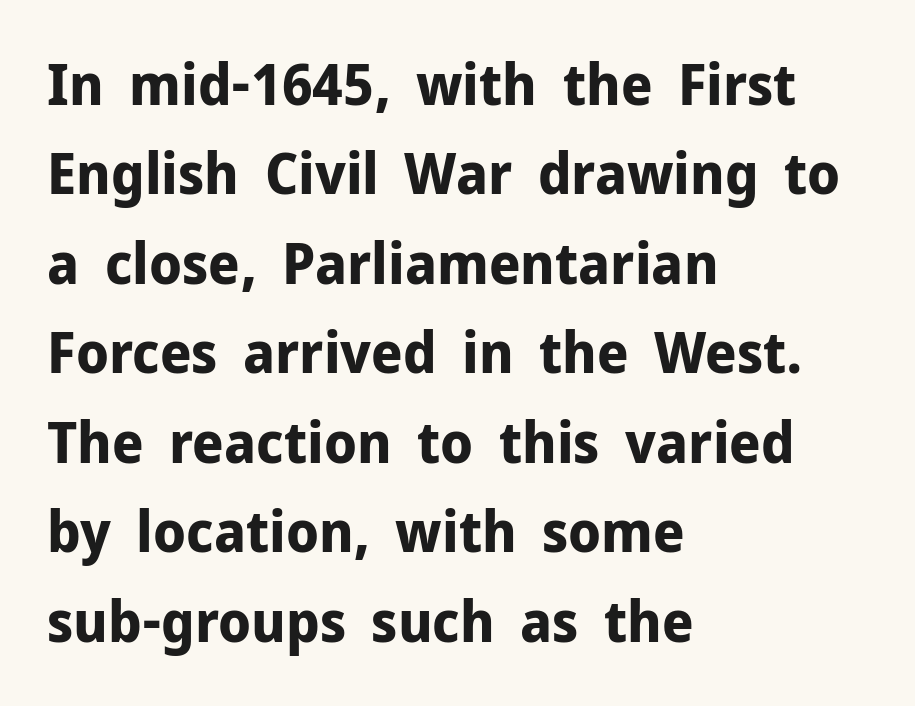
Q: Is the text bold? A: Yes.
Q: Is the text italic (slanted)? A: No, it is upright.
Q: Is the typeface a serif or a sans-serif typeface? A: Sans-serif.
Q: Is the text underlined? A: No.
Q: How is the paragraph aligned? A: Left-aligned.
Q: Is the spacing between letters normal or unusually wide? A: Normal.
Q: Is the spacing between lines tight, normal or loose? A: Normal.
Q: Width (condensed, normal, or wide)? A: Normal.
Q: Stroke contrast? A: Low.
Q: x-height? A: Medium.
Q: Monospaced? A: No.
